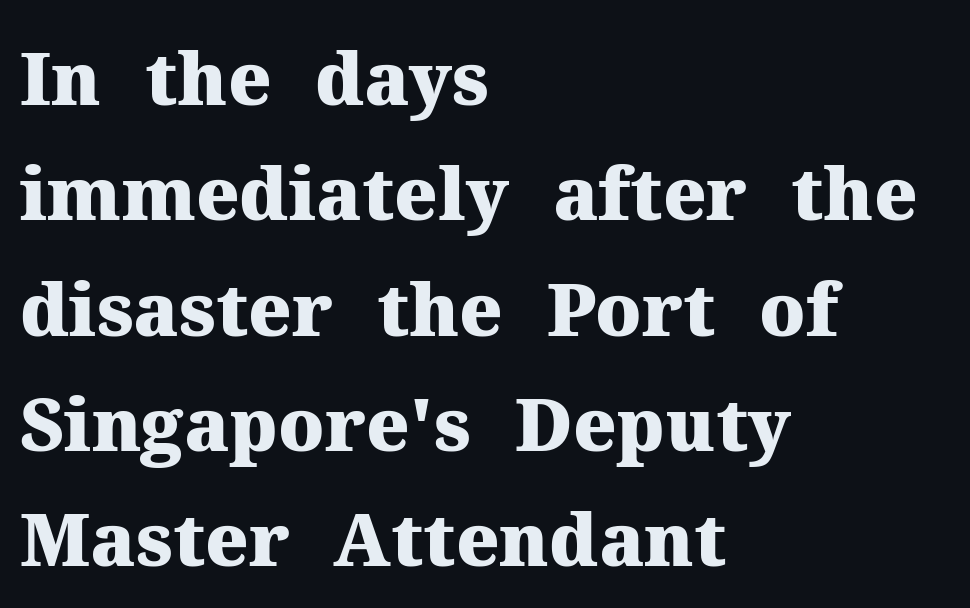
These lines are rendered in a variable-pitch font. Has an underline been added? It has not. Rendered with straight, roman letterforms. The paragraph shown leans on its left margin. Font category for this specimen: serif.
